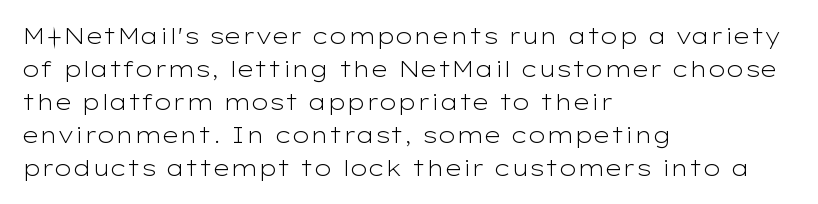
In terms of leading, this rendering sits right in the middle. Quick note: not italic, upright. Stems here are at most as thick as an everyday book face. Letter spacing: default.
